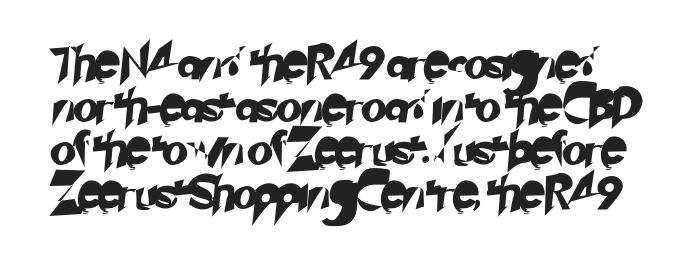
Q: Is the typeface a serif or a sans-serif typeface? A: Sans-serif.
Q: Is the text underlined? A: No.
Q: Is the spacing between letters normal or unusually wide? A: Normal.
Q: Is the spacing between lines tight, normal or loose? A: Normal.
Q: Width (condensed, normal, or wide)? A: Normal.
Q: Stroke contrast? A: Low.
Q: x-height? A: Small.
Q: Monospaced? A: No.
